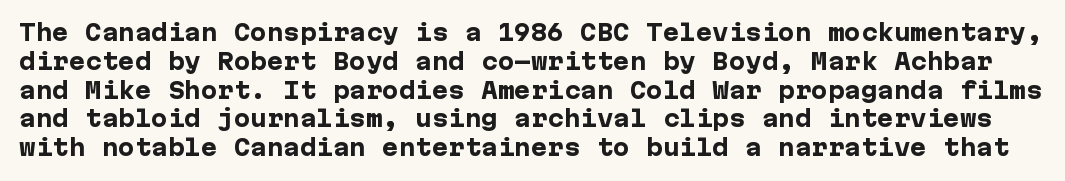
Q: Is the text bold? A: Yes.
Q: Is the text italic (slanted)? A: No, it is upright.
Q: Is the text underlined? A: No.
Q: Is the spacing between letters normal or unusually wide? A: Normal.
Q: Is the spacing between lines tight, normal or loose? A: Normal.
